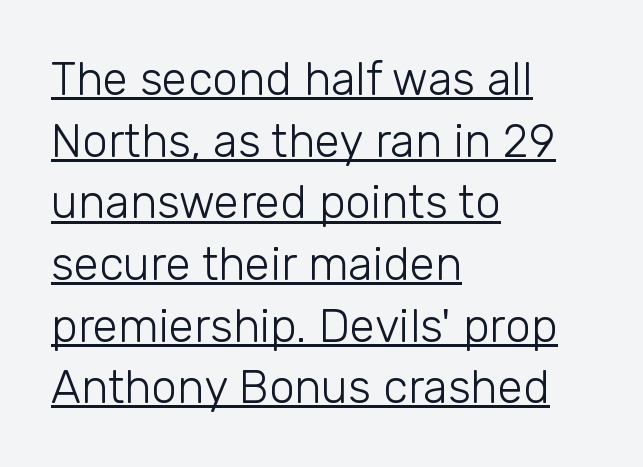
The letters stand upright; this is a roman face. The tracking reads as untouched default to a designer's eye. Summary of vertical rhythm: regular, with standard interline spacing. Stems and bowls with no extra thickness — not bold. Each line of the rendering has a horizontal stroke beneath the glyphs. Here the designer chose a conventional face with non-uniform glyph widths.
